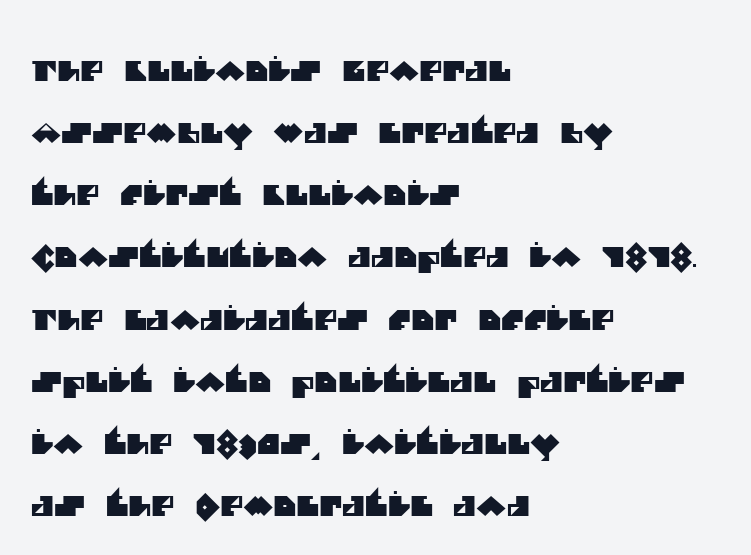
{"serif": "no", "width": "normal", "stroke_contrast": "medium", "x_height": "large", "monospaced": "no", "underline": "no", "align": "left", "line_spacing": "loose", "line_spacing_ratio": 2.22, "letter_spacing": "normal", "letter_spacing_em": 0.0, "glyph_px": 28}
